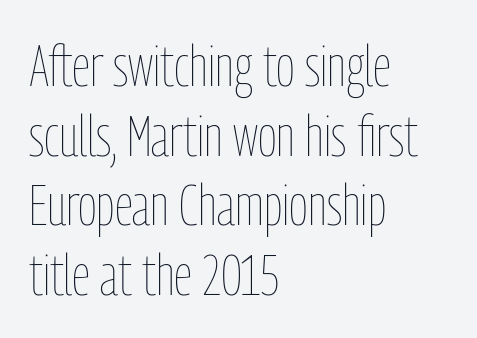
The image shows 58 px thin, condensed type, upright; set left-aligned, line spacing 1.2x, normal letter spacing, not underlined; low stroke contrast and a medium x-height.
